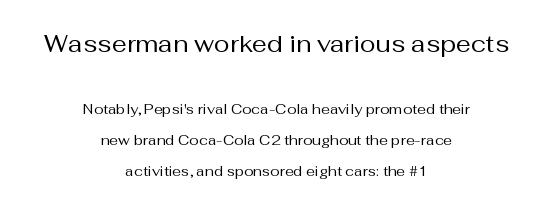
{"italic": "no", "bold": "no", "underline": "no", "align": "center", "line_spacing": "loose", "line_spacing_ratio": 2.21, "letter_spacing": "normal", "letter_spacing_em": 0.0, "larger_block": "first", "size_ratio": 1.71, "glyph_px": 24}
